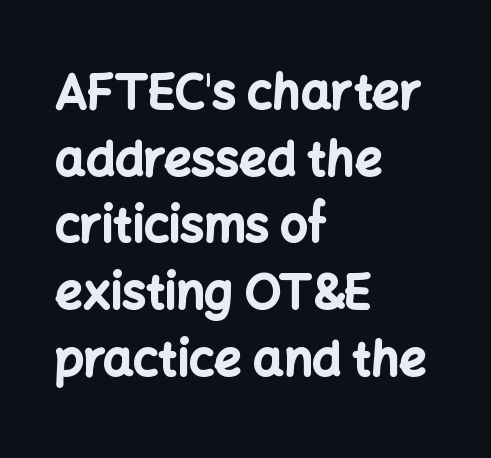
Q: Is the text bold? A: Yes.
Q: Is the text italic (slanted)? A: No, it is upright.
Q: Is the typeface a serif or a sans-serif typeface? A: Sans-serif.
Q: Is the text underlined? A: No.
Q: How is the paragraph aligned? A: Left-aligned.
Q: Is the spacing between letters normal or unusually wide? A: Normal.
Q: Is the spacing between lines tight, normal or loose? A: Normal.
Q: Width (condensed, normal, or wide)? A: Normal.
Q: Stroke contrast? A: Low.
Q: x-height? A: Medium.
Q: Monospaced? A: No.
